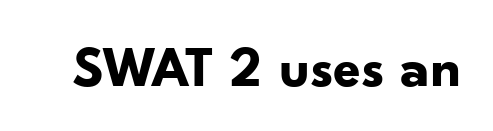
The image shows 57 px bold sans-serif type, upright; set normal letter spacing, not underlined; low stroke contrast and a small x-height.
